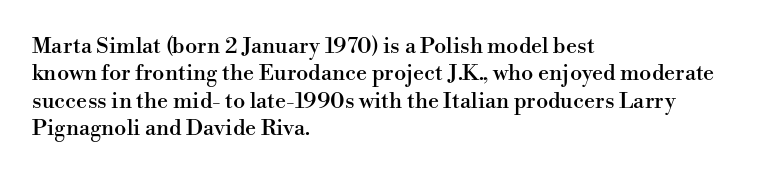
Q: Is the text italic (slanted)? A: No, it is upright.
Q: Is the text underlined? A: No.
Q: How is the paragraph aligned? A: Left-aligned.
Q: Is the spacing between letters normal or unusually wide? A: Normal.
Q: Is the spacing between lines tight, normal or loose? A: Normal.
